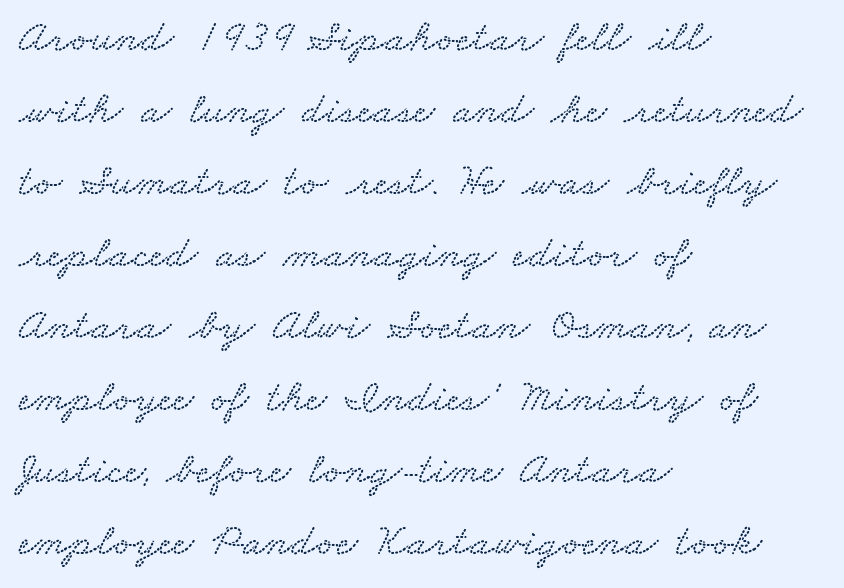
Q: Is the text underlined? A: No.
Q: How is the paragraph aligned? A: Left-aligned.
Q: Is the spacing between letters normal or unusually wide? A: Normal.
Q: Is the spacing between lines tight, normal or loose? A: Normal.
Q: Width (condensed, normal, or wide)? A: Wide.
Q: Stroke contrast? A: Low.
Q: x-height? A: Small.
Q: Monospaced? A: No.
